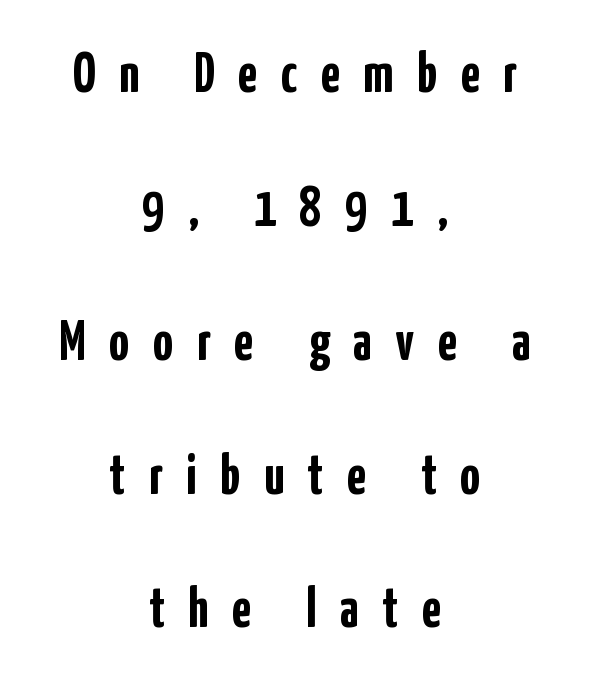
{"serif": "no", "italic": "no", "bold": "yes", "weight": "semibold", "width": "condensed", "stroke_contrast": "low", "x_height": "medium", "monospaced": "no", "underline": "no", "align": "center", "line_spacing": "loose", "line_spacing_ratio": 2.39, "letter_spacing": "wide", "letter_spacing_em": 0.42, "glyph_px": 56}
